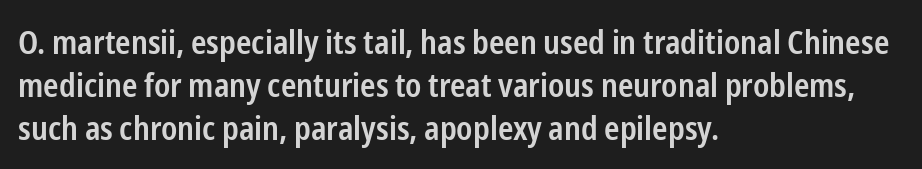
Q: Is the text bold? A: Semi-bold.
Q: Is the text italic (slanted)? A: No, it is upright.
Q: Is the typeface a serif or a sans-serif typeface? A: Sans-serif.
Q: Is the text underlined? A: No.
Q: How is the paragraph aligned? A: Left-aligned.
Q: Is the spacing between letters normal or unusually wide? A: Normal.
Q: Is the spacing between lines tight, normal or loose? A: Normal.
Q: Width (condensed, normal, or wide)? A: Condensed.
Q: Stroke contrast? A: Low.
Q: x-height? A: Medium.
Q: Monospaced? A: No.
